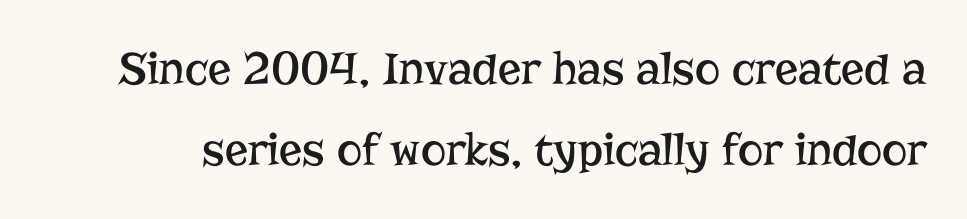
Q: Is the text bold? A: No.
Q: Is the text italic (slanted)? A: No, it is upright.
Q: Is the typeface a serif or a sans-serif typeface? A: Serif.
Q: Is the text underlined? A: No.
Q: Is the spacing between letters normal or unusually wide? A: Normal.
Q: Is the spacing between lines tight, normal or loose? A: Normal.
Q: Width (condensed, normal, or wide)? A: Normal.
Q: Stroke contrast? A: Low.
Q: x-height? A: Medium.
Q: Monospaced? A: No.
